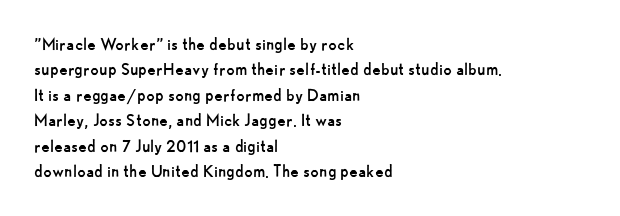
Q: Is the text bold? A: No.
Q: Is the text italic (slanted)? A: No, it is upright.
Q: Is the text underlined? A: No.
Q: How is the paragraph aligned? A: Left-aligned.
Q: Is the spacing between letters normal or unusually wide? A: Normal.
Q: Is the spacing between lines tight, normal or loose? A: Normal.
